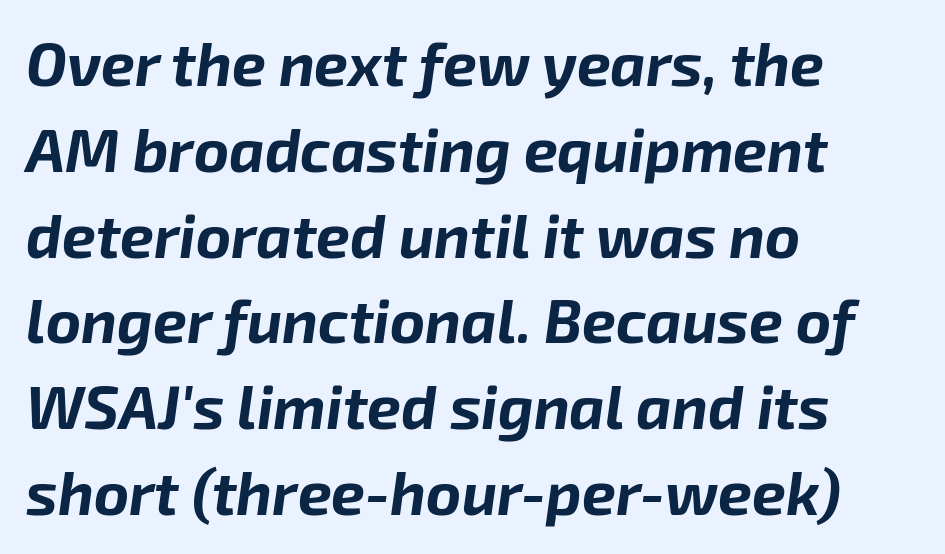
{"italic": "yes", "lean": "right", "slant_degrees": 8, "bold": "yes", "weight": "bold", "width": "normal", "stroke_contrast": "low", "x_height": "medium", "monospaced": "no", "underline": "no", "align": "left", "line_spacing": "normal", "line_spacing_ratio": 1.43, "letter_spacing": "normal", "letter_spacing_em": 0.0, "glyph_px": 60}
